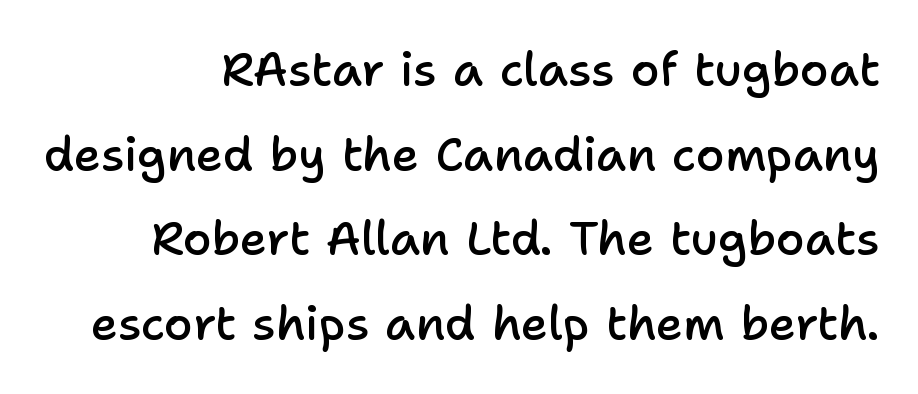
Q: Is the text bold? A: Semi-bold.
Q: Is the text italic (slanted)? A: No, it is upright.
Q: Is the typeface a serif or a sans-serif typeface? A: Sans-serif.
Q: Is the text underlined? A: No.
Q: Is the spacing between letters normal or unusually wide? A: Normal.
Q: Width (condensed, normal, or wide)? A: Normal.
Q: Stroke contrast? A: Low.
Q: x-height? A: Medium.
Q: Monospaced? A: No.
